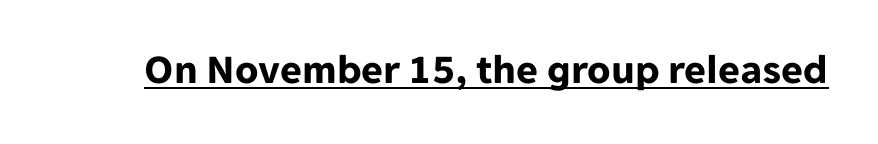
Typographically, this falls in the sans-serif category. Spacing between characters is what you'd get straight out of the box. The rendering uses natural spacing where letterforms have individual widths. Looks like someone drew a line under every word here.
